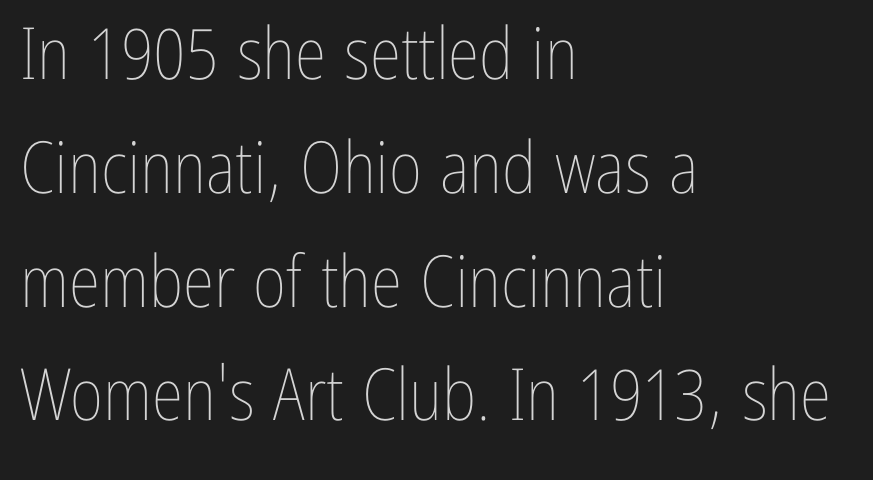
Teacher's note: observe the even left margin — that is flush-left alignment. The lines sit at an ordinary, default distance from one another. This rendering leaves character spacing at its baseline value. Here the designer chose a conventional face with non-uniform glyph widths. When letters stand straight like this, we call the style roman or upright.
